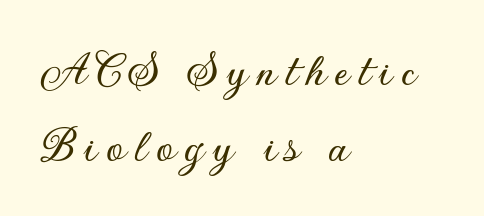
The image shows 50 px sans-serif type; set left-aligned, normal line spacing (1.52x), not underlined; low stroke contrast and a small x-height.
